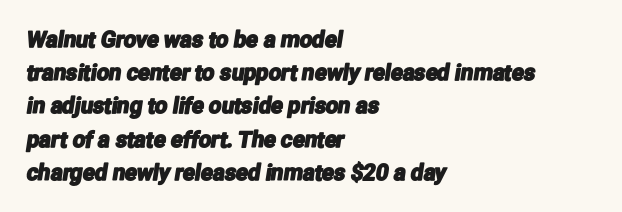
{"underline": "no", "align": "left", "line_spacing": "normal", "line_spacing_ratio": 1.51, "letter_spacing": "normal", "letter_spacing_em": 0.0, "glyph_px": 22}
